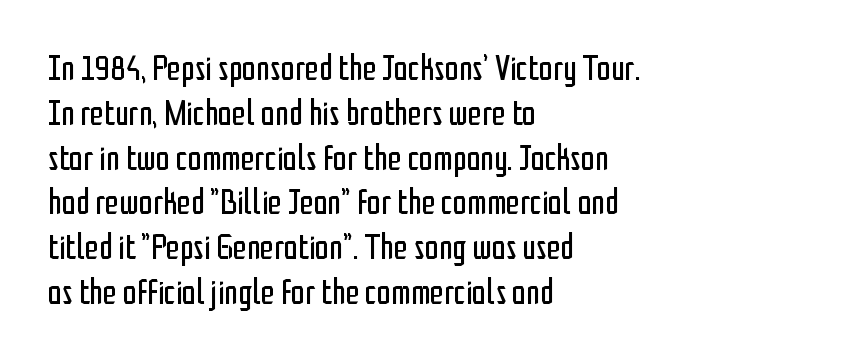
{"serif": "no", "italic": "no", "bold": "no", "weight": "regular", "width": "condensed", "stroke_contrast": "low", "x_height": "medium", "monospaced": "no", "underline": "no", "align": "left", "line_spacing": "normal", "line_spacing_ratio": 1.28, "letter_spacing": "normal", "letter_spacing_em": 0.0, "glyph_px": 35}
